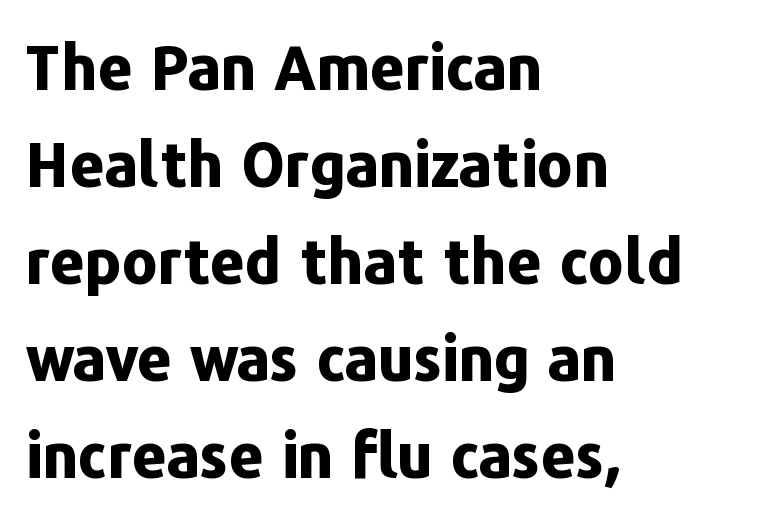
This sample has the flowing, uneven cadence of proportional lettering. Has an underline been added? It has not. Stroke terminals: plain, sans-serif. Inter-character spacing is left at the font's built-in metrics.
